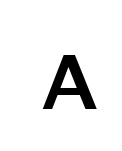
Ascenders rise straight up at ninety degrees. Has an underline been added? It has not. Is this a fixed-width face? No — the glyphs have proportional, varying widths. No extra tracking has been applied to these lines. Font category for this specimen: sans-serif.
